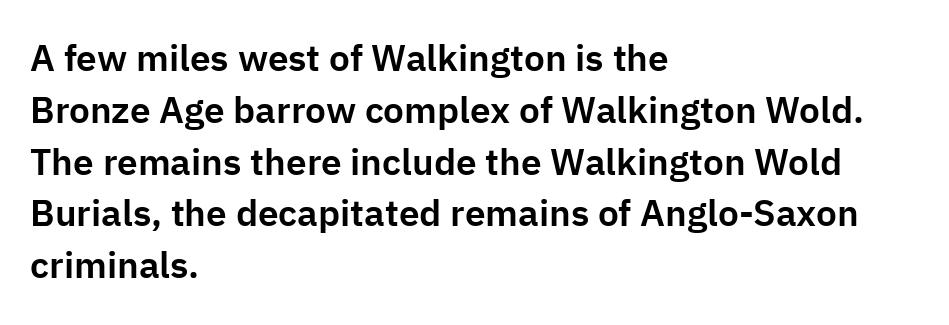
The image shows 37 px sans-serif type, upright; set left-aligned, normal line spacing (1.4x), normal letter spacing, not underlined; low stroke contrast and a medium x-height.
